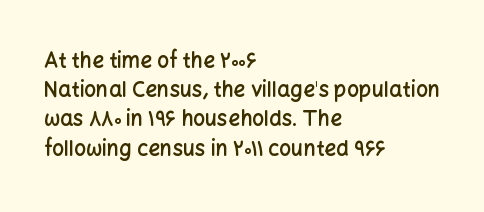
The image shows 21 px text type, upright; set left-aligned, normal line spacing (1.39x), normal letter spacing, not underlined.
